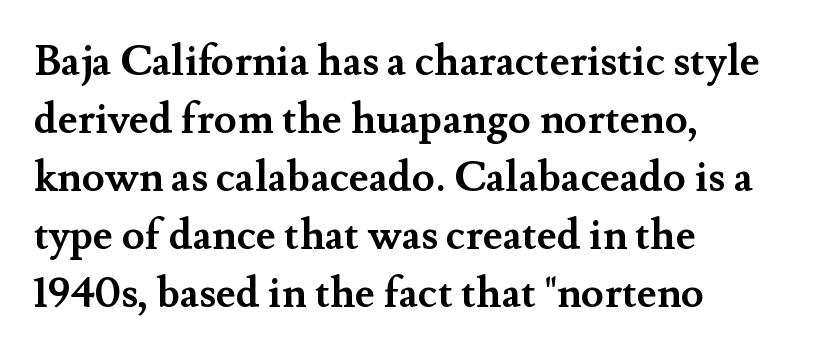
{"serif": "yes", "italic": "no", "bold": "yes", "weight": "semibold", "width": "normal", "stroke_contrast": "medium", "x_height": "small", "monospaced": "no", "underline": "no", "align": "left", "line_spacing": "normal", "line_spacing_ratio": 1.38, "letter_spacing": "normal", "letter_spacing_em": 0.0, "glyph_px": 42}
